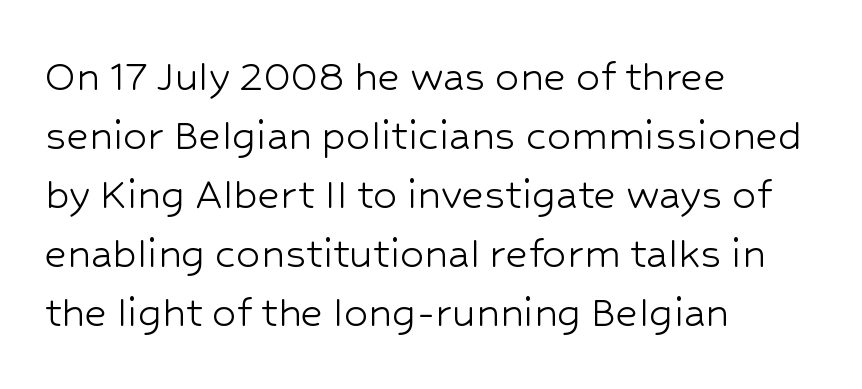
This sample uses an upright cut, with every glyph sitting square on the baseline. Each letter's strokes conclude bluntly, with no projecting serifs. Underline: absent. Observe the ordinary spacing: letters are neighbours, not strangers. This is not heavy type; no bold has been used.
